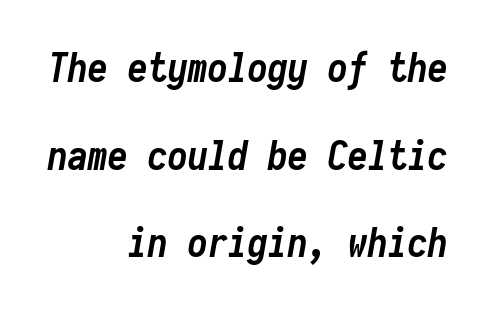
The image shows 40 px semibold, condensed type, italic (leaning right), monospaced; set right-aligned, loose line spacing (2.19x), normal letter spacing, not underlined; low stroke contrast and a medium x-height.
